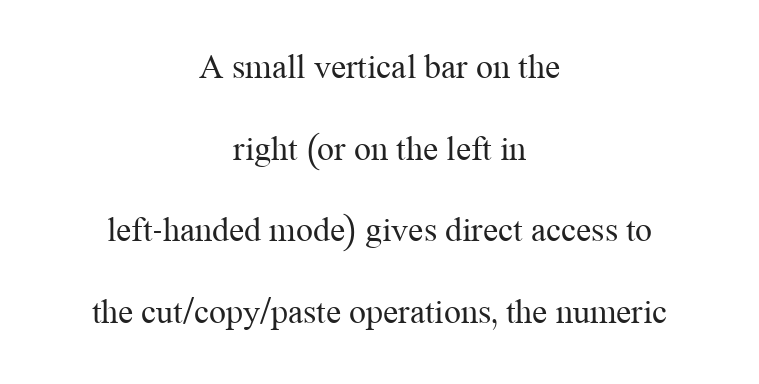
Q: Is the text bold? A: No.
Q: Is the text italic (slanted)? A: No, it is upright.
Q: Is the typeface a serif or a sans-serif typeface? A: Serif.
Q: Is the text underlined? A: No.
Q: How is the paragraph aligned? A: Centered.
Q: Is the spacing between letters normal or unusually wide? A: Normal.
Q: Is the spacing between lines tight, normal or loose? A: Loose.
Q: Width (condensed, normal, or wide)? A: Normal.
Q: Stroke contrast? A: Medium.
Q: x-height? A: Medium.
Q: Monospaced? A: No.
